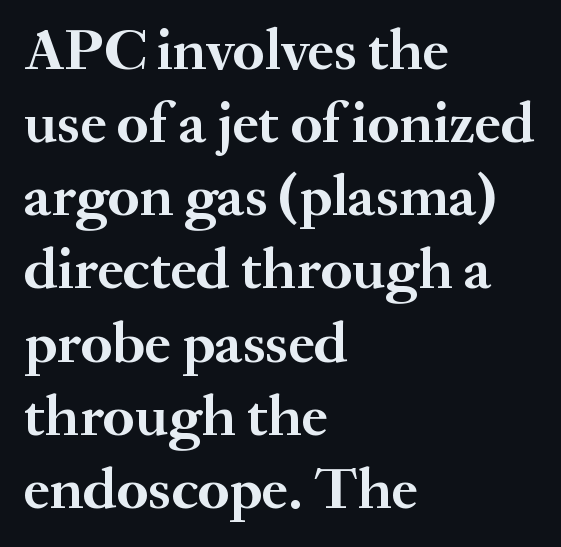
Words float on clear page, feet unadorned. Here the designer chose a conventional face with non-uniform glyph widths. Typographically, this falls in the serif category. The passage shown has conventional tracking throughout.
